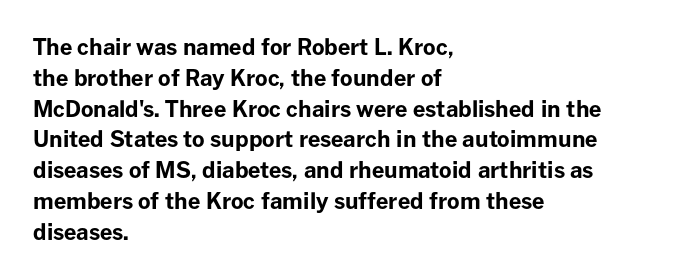
{"italic": "no", "bold": "yes", "underline": "no", "align": "left", "line_spacing": "normal", "line_spacing_ratio": 1.4, "letter_spacing": "normal", "letter_spacing_em": 0.0, "glyph_px": 22}
